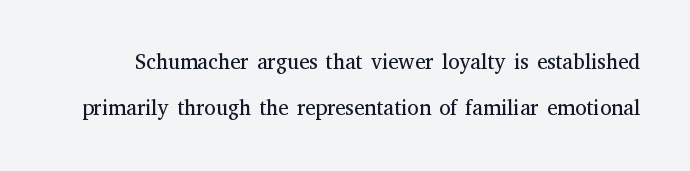
Q: Is the text bold? A: No.
Q: Is the text italic (slanted)? A: No, it is upright.
Q: Is the text underlined? A: No.
Q: Is the spacing between letters normal or unusually wide? A: Normal.
Q: Is the spacing between lines tight, normal or loose? A: Loose.
